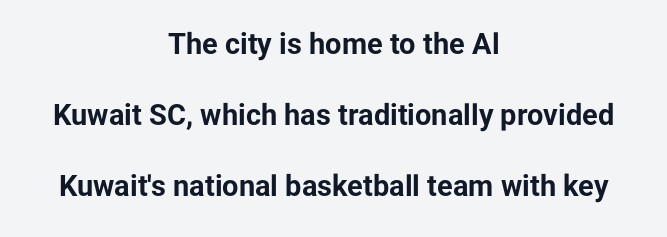
The image shows 29 px bold sans-serif type, upright; set centered, loose line spacing (2.45x), normal letter spacing, not underlined; low stroke contrast and a medium x-height.
